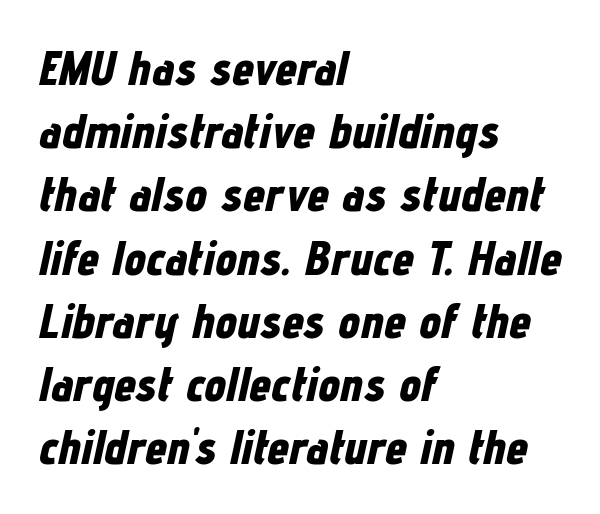
Q: Is the text bold? A: Yes.
Q: Is the text italic (slanted)? A: Yes, it leans right by about 12 degrees.
Q: Is the text underlined? A: No.
Q: How is the paragraph aligned? A: Left-aligned.
Q: Is the spacing between letters normal or unusually wide? A: Normal.
Q: Is the spacing between lines tight, normal or loose? A: Normal.
Q: Width (condensed, normal, or wide)? A: Condensed.
Q: Stroke contrast? A: Low.
Q: x-height? A: Medium.
Q: Monospaced? A: No.
